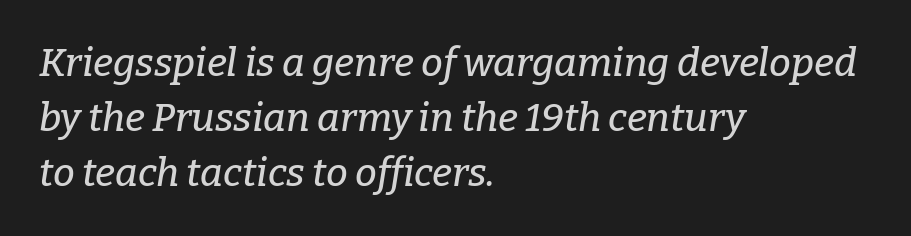
The rendering keeps characters at their native spacing. Every character sits at an angle, as italics do. Visually the block forms a straight wall on the left and a jagged coastline on the right. Type without underlining. A typesetter would call this proportional, since set widths differ per character. Yep, those are serifs on the letters.
